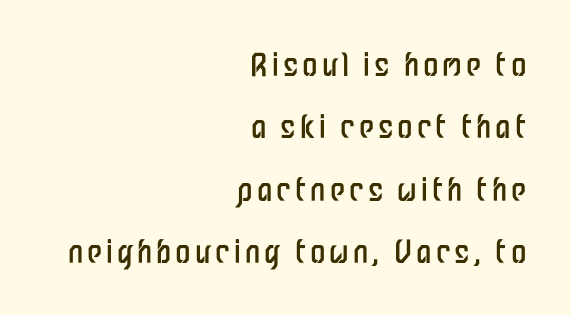
{"serif": "no", "italic": "no", "bold": "no", "weight": "regular", "width": "condensed", "stroke_contrast": "low", "x_height": "medium", "monospaced": "no", "underline": "no", "align": "right", "line_spacing": "loose", "line_spacing_ratio": 2.01, "glyph_px": 31}
